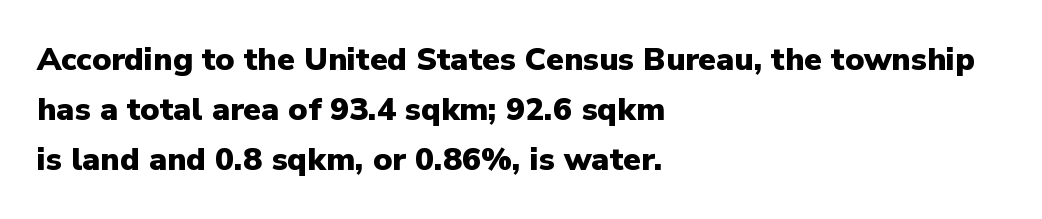
Does the weight exceed regular? Yes, all the way to bold. Each word holds together tightly as a unit, with standard inter-letter gaps. A typesetter would call this proportional, since set widths differ per character. Leftover space on each line is placed entirely after the last word. Does the type have serifs? No, each stem ends abruptly.
